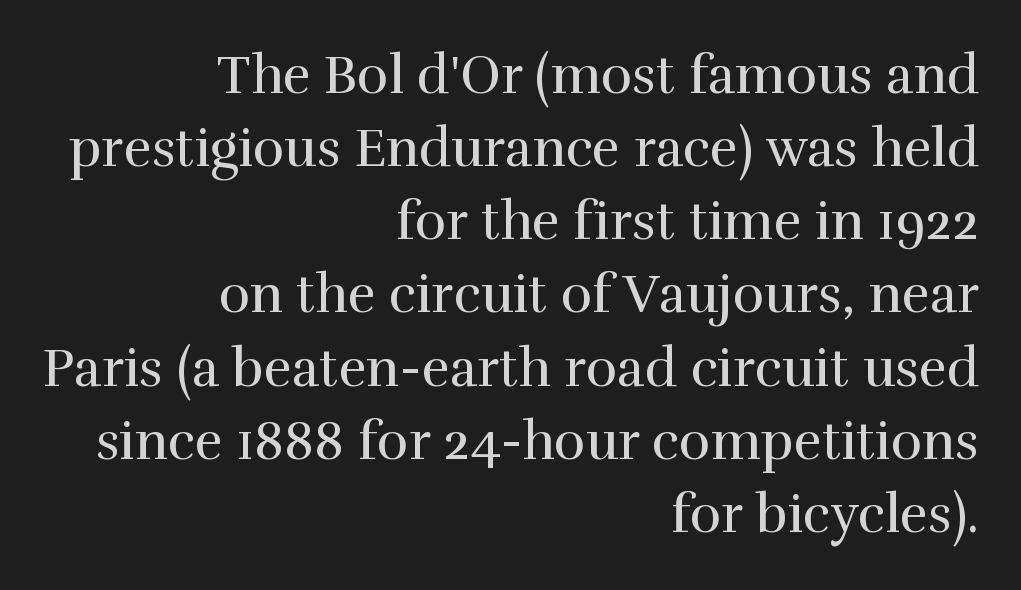
The image shows 53 px regular-weight serif type, upright; set right-aligned, normal line spacing (1.38x), normal letter spacing, not underlined; high stroke contrast and a medium x-height.
